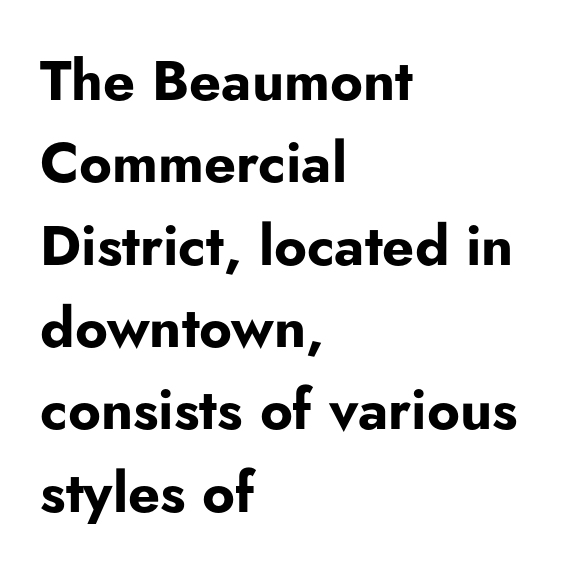
{"serif": "no", "italic": "no", "bold": "yes", "weight": "bold", "width": "normal", "stroke_contrast": "low", "x_height": "small", "monospaced": "no", "underline": "no", "align": "left", "line_spacing": "normal", "line_spacing_ratio": 1.47, "letter_spacing": "normal", "letter_spacing_em": 0.0, "glyph_px": 56}
